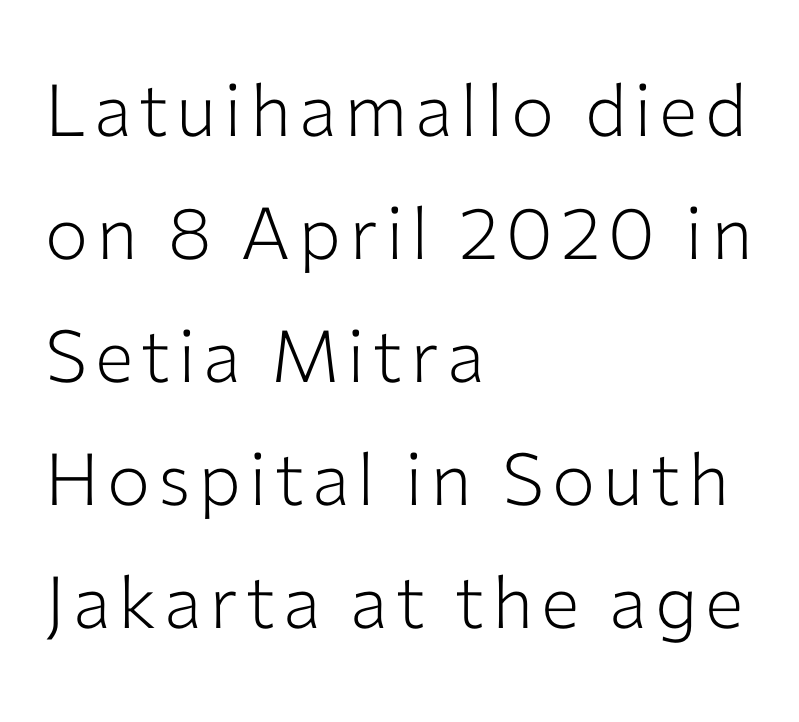
The image shows 72 px light sans-serif type, upright; set left-aligned, line spacing 1.71x, not underlined; low stroke contrast and a medium x-height.
